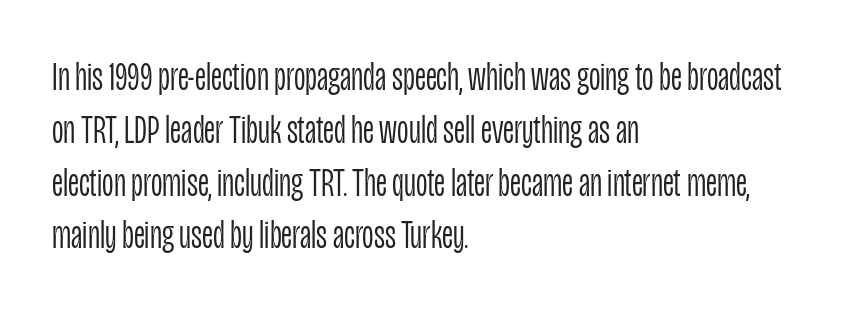
{"serif": "no", "italic": "no", "bold": "no", "weight": "light", "width": "condensed", "stroke_contrast": "low", "x_height": "large", "monospaced": "no", "underline": "no", "align": "left", "line_spacing": "normal", "line_spacing_ratio": 1.32, "letter_spacing": "normal", "letter_spacing_em": 0.0, "glyph_px": 40}
